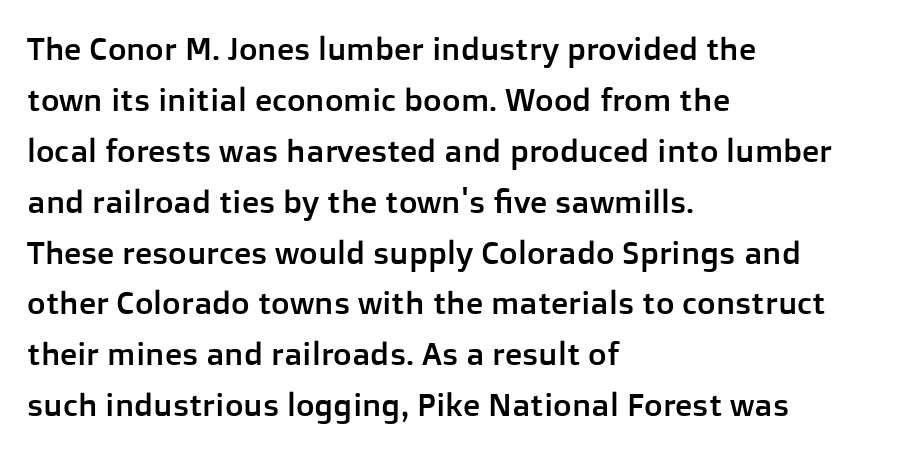
Q: Is the text italic (slanted)? A: No, it is upright.
Q: Is the typeface a serif or a sans-serif typeface? A: Sans-serif.
Q: Is the text underlined? A: No.
Q: How is the paragraph aligned? A: Left-aligned.
Q: Is the spacing between letters normal or unusually wide? A: Normal.
Q: Is the spacing between lines tight, normal or loose? A: Normal.
Q: Width (condensed, normal, or wide)? A: Normal.
Q: Stroke contrast? A: Low.
Q: x-height? A: Medium.
Q: Monospaced? A: No.
